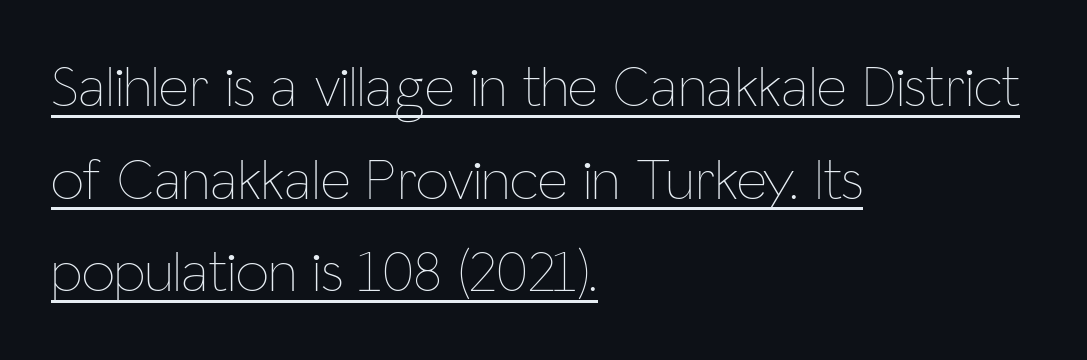
No heavy texture on the line: the type isn't bold. Is there any slant? The stems are plumb. Is there much room between lines? A standard amount, neither cramped nor airy. Each line of the rendering has a horizontal stroke beneath the glyphs. In CSS terms this would be text-align: left. Here the designer chose a conventional face with non-uniform glyph widths.
